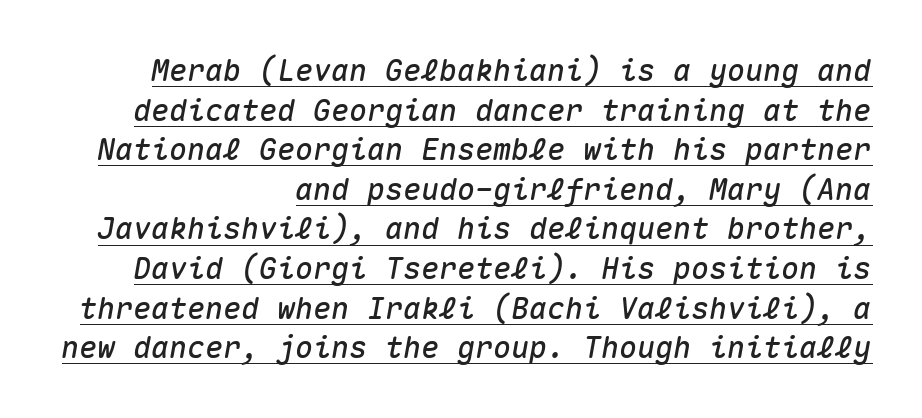
{"italic": "yes", "lean": "right", "slant_degrees": 10, "width": "normal", "stroke_contrast": "medium", "x_height": "medium", "monospaced": "yes", "underline": "yes", "align": "right", "line_spacing": "normal", "line_spacing_ratio": 1.32, "letter_spacing": "normal", "letter_spacing_em": 0.0, "glyph_px": 30}
